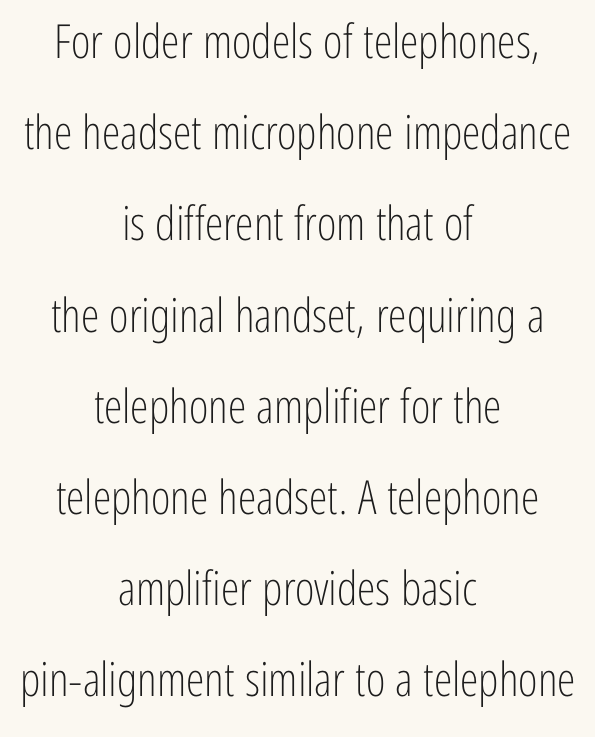
Q: Is the text bold? A: No.
Q: Is the text italic (slanted)? A: No, it is upright.
Q: Is the typeface a serif or a sans-serif typeface? A: Sans-serif.
Q: Is the text underlined? A: No.
Q: How is the paragraph aligned? A: Centered.
Q: Is the spacing between letters normal or unusually wide? A: Normal.
Q: Is the spacing between lines tight, normal or loose? A: Loose.
Q: Width (condensed, normal, or wide)? A: Condensed.
Q: Stroke contrast? A: Low.
Q: x-height? A: Medium.
Q: Monospaced? A: No.
